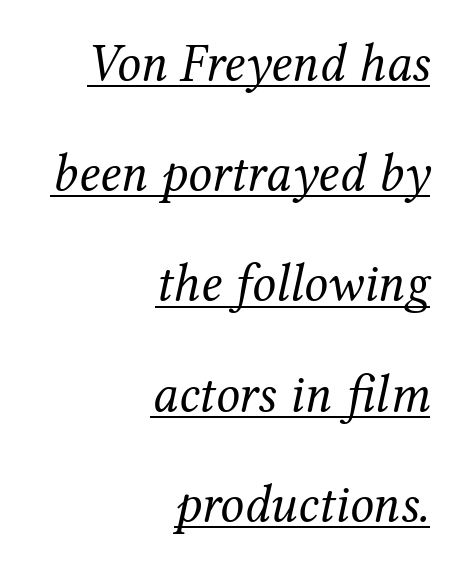
Q: Is the text bold? A: No.
Q: Is the text italic (slanted)? A: Yes, it leans right by about 12 degrees.
Q: Is the typeface a serif or a sans-serif typeface? A: Serif.
Q: Is the text underlined? A: Yes.
Q: How is the paragraph aligned? A: Right-aligned.
Q: Is the spacing between letters normal or unusually wide? A: Normal.
Q: Is the spacing between lines tight, normal or loose? A: Loose.
Q: Width (condensed, normal, or wide)? A: Normal.
Q: Stroke contrast? A: Medium.
Q: x-height? A: Medium.
Q: Monospaced? A: No.
